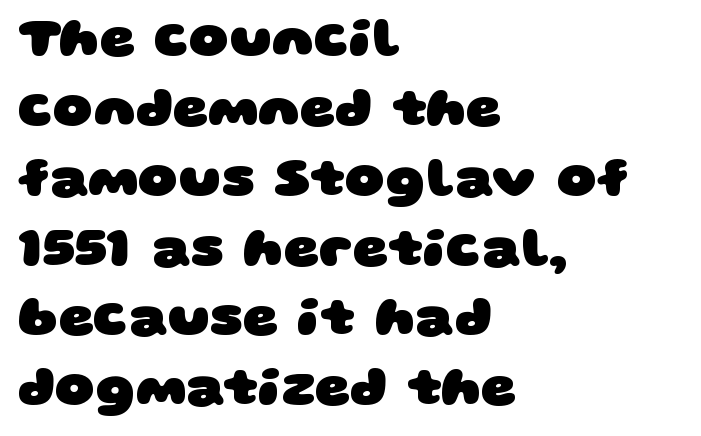
Q: Is the text bold? A: Yes.
Q: Is the typeface a serif or a sans-serif typeface? A: Sans-serif.
Q: Is the text underlined? A: No.
Q: How is the paragraph aligned? A: Left-aligned.
Q: Is the spacing between letters normal or unusually wide? A: Normal.
Q: Is the spacing between lines tight, normal or loose? A: Normal.
Q: Width (condensed, normal, or wide)? A: Wide.
Q: Stroke contrast? A: Low.
Q: x-height? A: Large.
Q: Monospaced? A: No.
